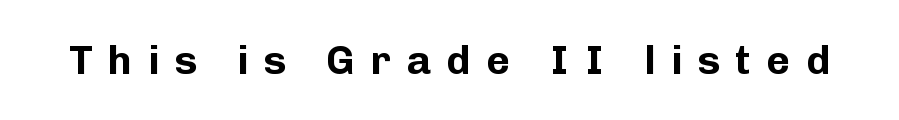
Check where the strokes stop: nothing finishes them off — pure sans. This sample uses expanded letter spacing, leaving extra air between glyphs. It's the straight-up-and-down kind of type. The baseline area is clear. A full-strength bold gives these letters their thick strokes.
